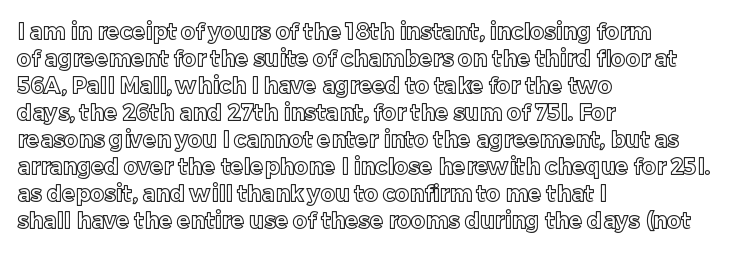
Q: Is the text italic (slanted)? A: No, it is upright.
Q: Is the text underlined? A: No.
Q: How is the paragraph aligned? A: Left-aligned.
Q: Is the spacing between letters normal or unusually wide? A: Normal.
